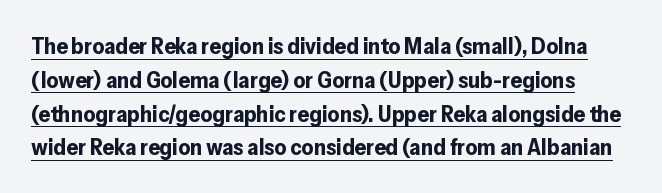
Q: Is the text bold? A: Yes.
Q: Is the text italic (slanted)? A: No, it is upright.
Q: Is the text underlined? A: Yes.
Q: Is the spacing between letters normal or unusually wide? A: Normal.
Q: Is the spacing between lines tight, normal or loose? A: Normal.
